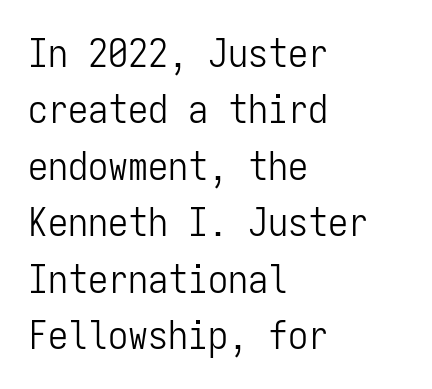
Q: Is the text bold? A: No.
Q: Is the text italic (slanted)? A: No, it is upright.
Q: Is the typeface a serif or a sans-serif typeface? A: Sans-serif.
Q: Is the text underlined? A: No.
Q: How is the paragraph aligned? A: Left-aligned.
Q: Is the spacing between letters normal or unusually wide? A: Normal.
Q: Is the spacing between lines tight, normal or loose? A: Normal.
Q: Width (condensed, normal, or wide)? A: Condensed.
Q: Stroke contrast? A: Low.
Q: x-height? A: Medium.
Q: Monospaced? A: Yes.
